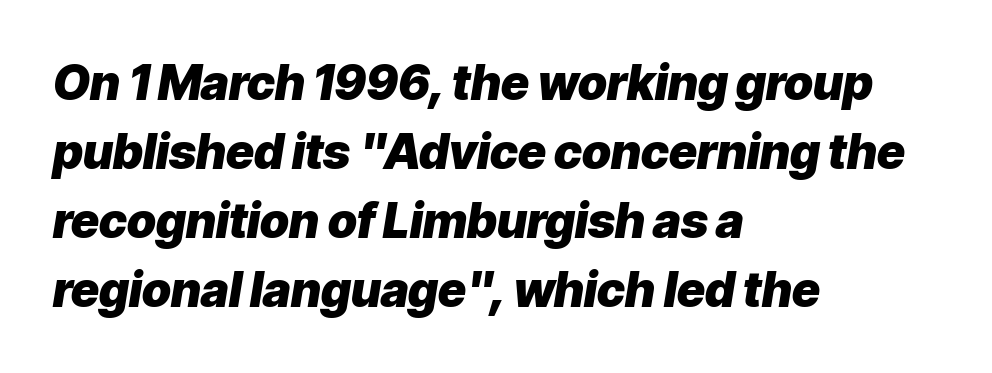
{"italic": "yes", "lean": "right", "slant_degrees": 9, "bold": "yes", "weight": "heavy", "width": "normal", "stroke_contrast": "low", "x_height": "medium", "monospaced": "no", "underline": "no", "align": "left", "line_spacing": "normal", "line_spacing_ratio": 1.44, "letter_spacing": "normal", "letter_spacing_em": 0.0, "glyph_px": 48}
